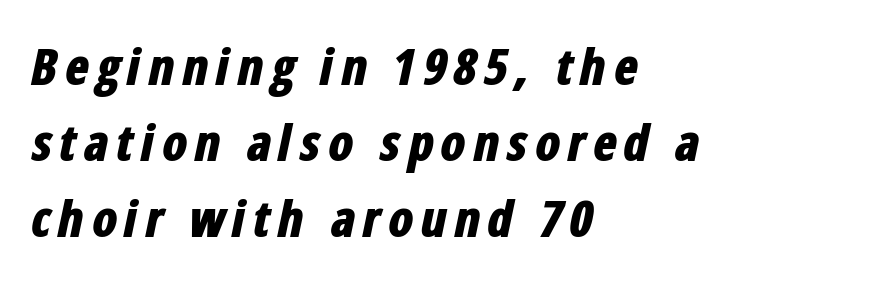
The image shows 50 px bold, condensed type, italic (leaning right); set left-aligned, normal line spacing (1.52x), not underlined; low stroke contrast and a medium x-height.
